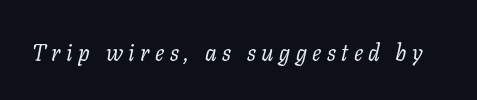
{"italic": "yes", "lean": "right", "slant_degrees": 11, "bold": "no", "underline": "no", "letter_spacing": "wide", "letter_spacing_em": 0.24, "glyph_px": 23}
